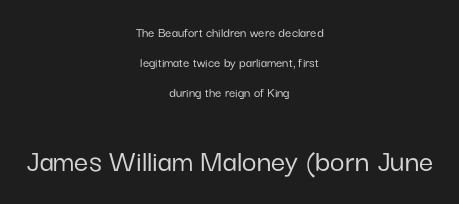
{"serif": "no", "italic": "no", "width": "normal", "stroke_contrast": "low", "x_height": "medium", "monospaced": "no", "underline": "no", "align": "center", "line_spacing": "loose", "line_spacing_ratio": 2.13, "letter_spacing": "normal", "letter_spacing_em": 0.0, "larger_block": "second", "size_ratio": 2.29, "glyph_px": 32}
